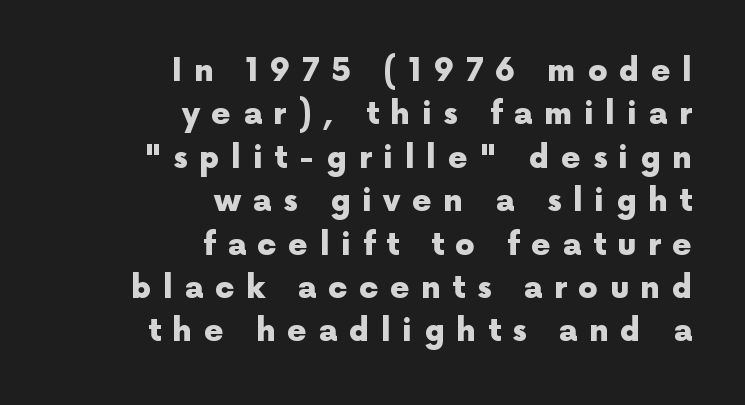
This rendering widens character spacing well past its baseline value. Line endings align vertically; line beginnings do not. If you drew a line through each stem, it would be perfectly vertical. Interline gaps are of average width in this sample. Unmarked baselines from the first word to the last.
